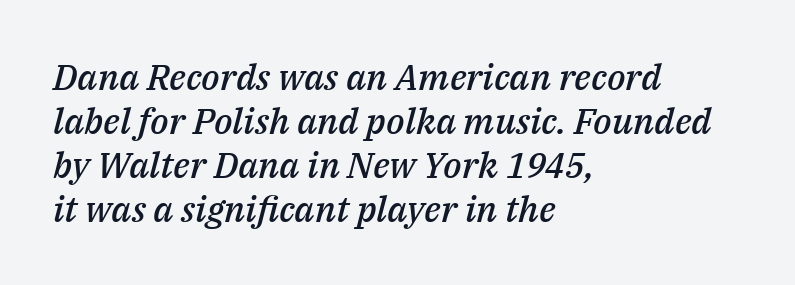
Character widths vary here, with narrow letters taking less room than wide ones. A bare baseline throughout the passage. When letters slant like this, we call the style italic. The lines are quadded left. The letters sit at their default tracking, neither squeezed nor spread.
